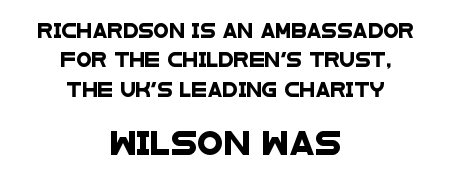
Is there much room between lines? Yes — plenty of vertical air separates them. Casual observation: everything's sitting right in the middle. Compare the two chunks: the lower has the greater cap height. Tracking here is standard; glyphs follow each other at the usual distance.
